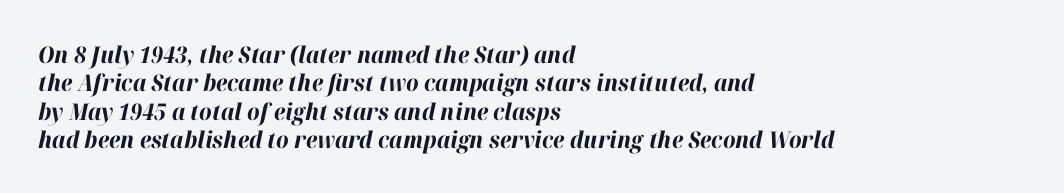
{"italic": "yes", "lean": "right", "slant_degrees": 12, "bold": "yes", "underline": "no", "align": "left", "line_spacing_ratio": 1.23, "letter_spacing": "normal", "letter_spacing_em": 0.0, "glyph_px": 23}
